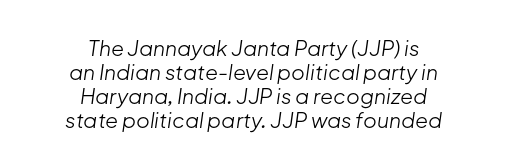
The image shows 21 px text type, italic (leaning right); set centered, tight line spacing (1.15x), normal letter spacing, not underlined.
